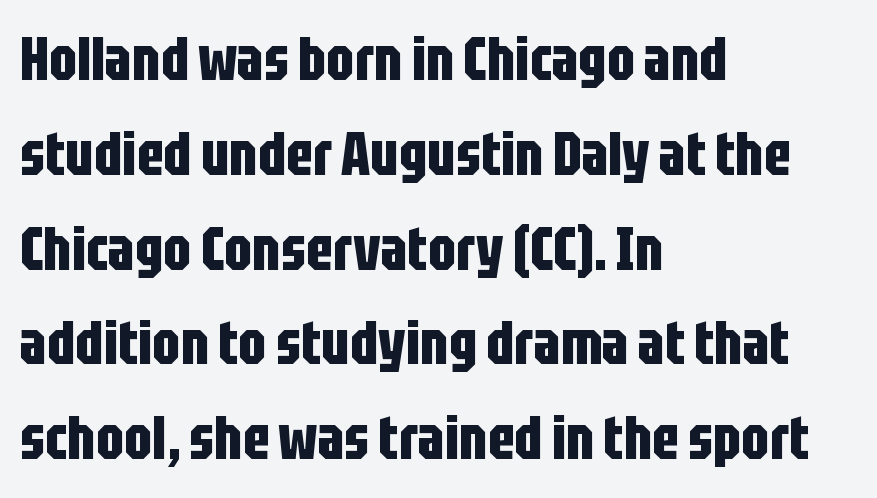
{"serif": "no", "italic": "no", "bold": "yes", "weight": "bold", "width": "condensed", "stroke_contrast": "low", "x_height": "large", "monospaced": "no", "underline": "no", "align": "left", "line_spacing": "normal", "line_spacing_ratio": 1.58, "letter_spacing": "normal", "letter_spacing_em": 0.0, "glyph_px": 60}
